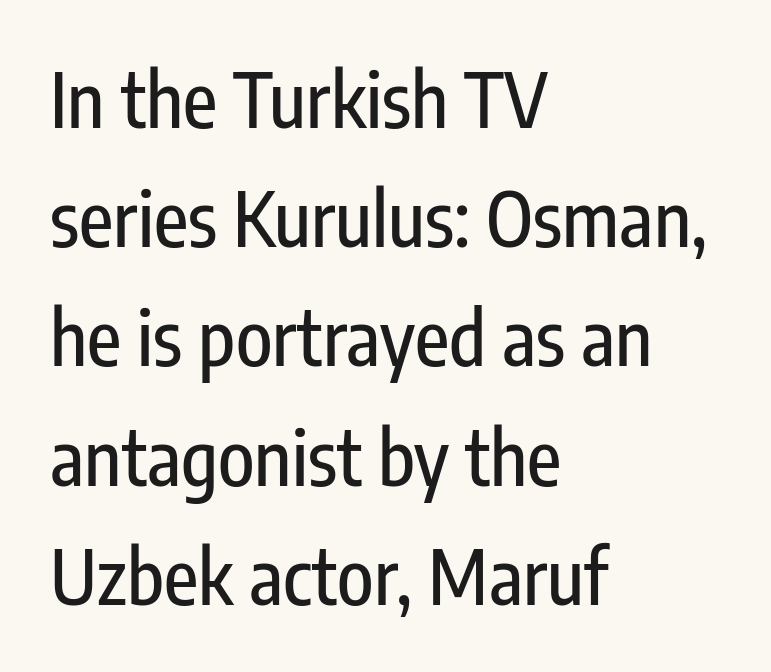
The image shows 75 px condensed sans-serif type, upright; set left-aligned, normal line spacing (1.59x), normal letter spacing, not underlined; low stroke contrast and a medium x-height.
